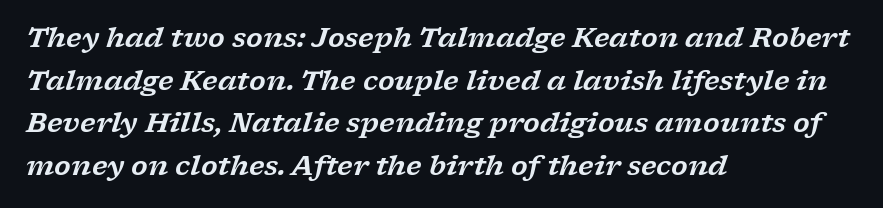
The image shows 27 px text type, italic (leaning right); set left-aligned, normal line spacing (1.58x), normal letter spacing, not underlined.
